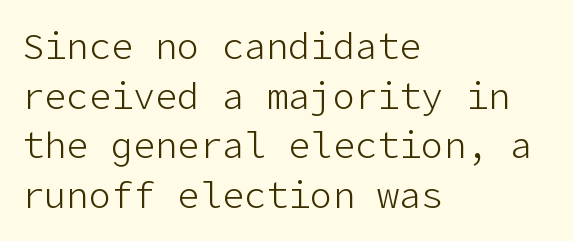
Q: Is the text bold? A: No.
Q: Is the text italic (slanted)? A: No, it is upright.
Q: Is the typeface a serif or a sans-serif typeface? A: Sans-serif.
Q: Is the text underlined? A: No.
Q: How is the paragraph aligned? A: Left-aligned.
Q: Is the spacing between letters normal or unusually wide? A: Normal.
Q: Is the spacing between lines tight, normal or loose? A: Normal.
Q: Width (condensed, normal, or wide)? A: Normal.
Q: Stroke contrast? A: Low.
Q: x-height? A: Medium.
